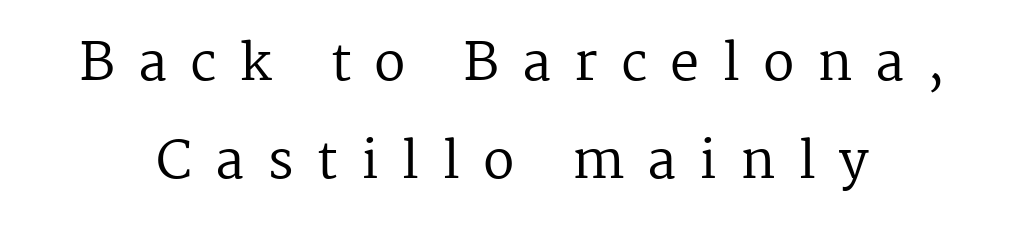
Q: Is the text bold? A: No.
Q: Is the text italic (slanted)? A: No, it is upright.
Q: Is the typeface a serif or a sans-serif typeface? A: Serif.
Q: Is the text underlined? A: No.
Q: Is the spacing between letters normal or unusually wide? A: Unusually wide.
Q: Width (condensed, normal, or wide)? A: Normal.
Q: Stroke contrast? A: Medium.
Q: x-height? A: Medium.
Q: Monospaced? A: No.
